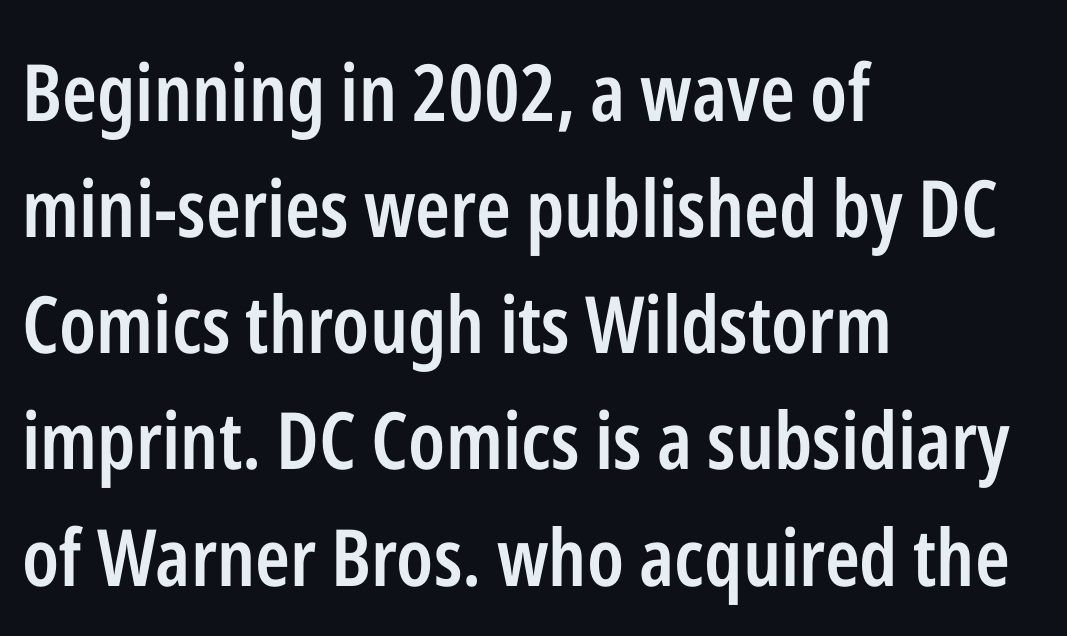
A typesetter would call this proportional, since set widths differ per character. The type is set solid horizontally, with unmodified tracking. The words here are not underlined. Bold? Not quite — semibold, heavier than regular but stopping short. Posture: straight, roman, zero tilt.
